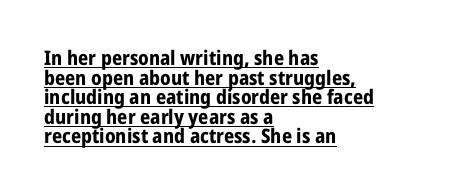
The image shows 20 px bold type, upright; set left-aligned, tight line spacing (0.98x), normal letter spacing, underlined.
